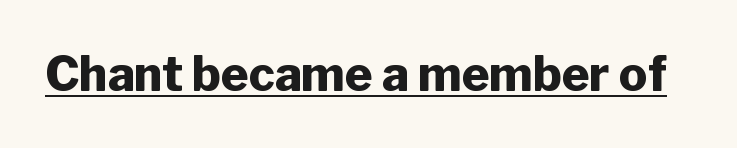
The image shows 47 px heavy sans-serif type, upright; set normal letter spacing, underlined; low stroke contrast and a medium x-height.
